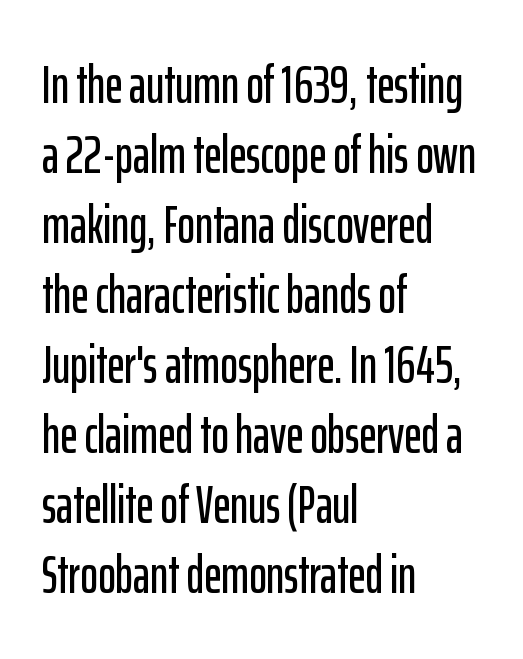
{"serif": "no", "italic": "no", "width": "condensed", "stroke_contrast": "low", "x_height": "medium", "monospaced": "no", "underline": "no", "align": "left", "line_spacing": "normal", "line_spacing_ratio": 1.32, "letter_spacing": "normal", "letter_spacing_em": 0.0, "glyph_px": 53}
